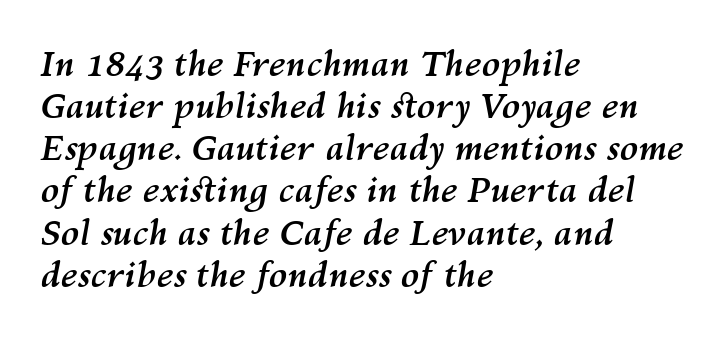
The image shows 34 px semibold type, italic (leaning right); set left-aligned, line spacing 1.24x, normal letter spacing, not underlined; medium stroke contrast and a medium x-height.
